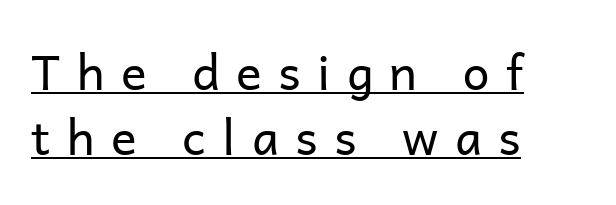
The gaps between neighbouring characters are conspicuously large. Every stem runs plumb, perpendicular to the baseline. Stroke terminals: plain, sans-serif. The letters look calm and open, with moderate or lighter stems. The passage shown is underscored from start to finish.
